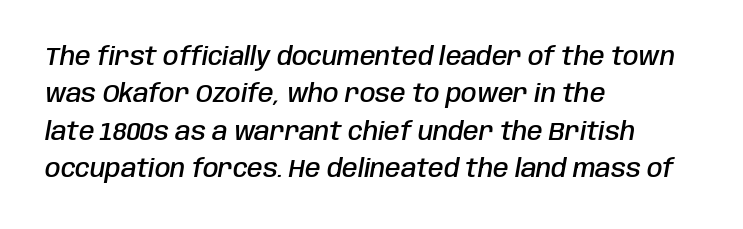
The image shows 25 px text type, italic (leaning right); set left-aligned, normal line spacing (1.5x), normal letter spacing, not underlined.
